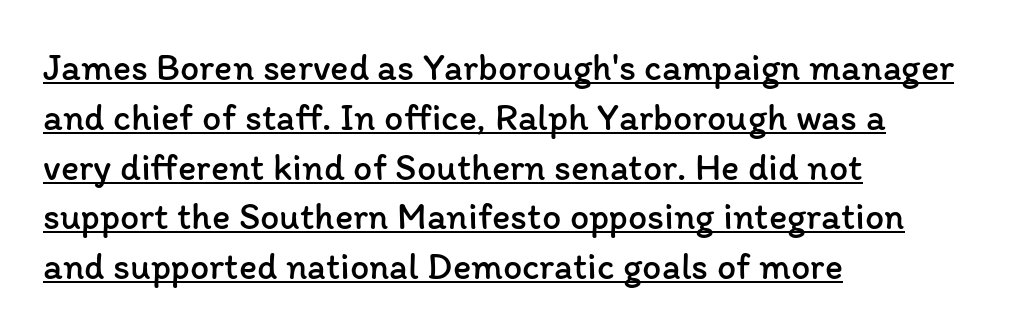
{"italic": "no", "bold": "no", "weight": "regular", "width": "normal", "stroke_contrast": "low", "x_height": "medium", "monospaced": "no", "underline": "yes", "align": "left", "line_spacing": "normal", "line_spacing_ratio": 1.31, "letter_spacing": "normal", "letter_spacing_em": 0.0, "glyph_px": 38}
